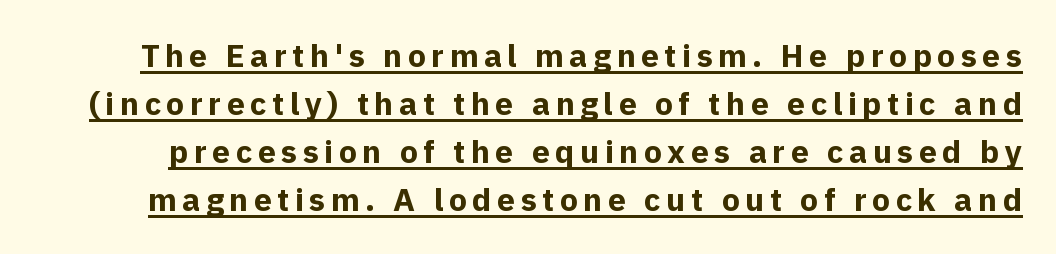
The image shows 32 px bold sans-serif type, upright; set normal line spacing (1.5x), underlined; a medium x-height.
